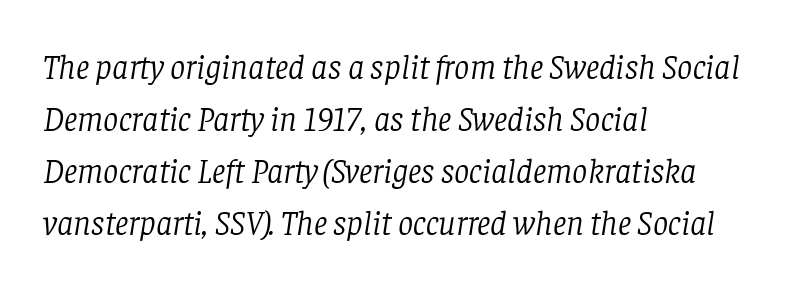
Q: Is the text bold? A: No.
Q: Is the text italic (slanted)? A: Yes, it leans right by about 8 degrees.
Q: Is the typeface a serif or a sans-serif typeface? A: Serif.
Q: Is the text underlined? A: No.
Q: How is the paragraph aligned? A: Left-aligned.
Q: Is the spacing between letters normal or unusually wide? A: Normal.
Q: Is the spacing between lines tight, normal or loose? A: Normal.
Q: Width (condensed, normal, or wide)? A: Normal.
Q: Stroke contrast? A: Low.
Q: x-height? A: Large.
Q: Monospaced? A: No.
